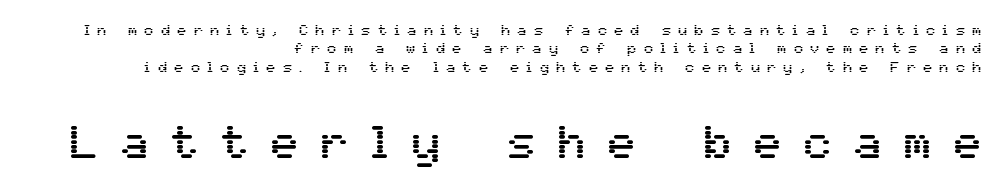
Q: Is the text italic (slanted)? A: No, it is upright.
Q: Is the typeface a serif or a sans-serif typeface? A: Sans-serif.
Q: Is the text underlined? A: No.
Q: How is the paragraph aligned? A: Right-aligned.
Q: Is the spacing between letters normal or unusually wide? A: Unusually wide.
Q: Which block of text is set in a larger size, the first (top) or the second (bottom)? A: The second (bottom) one.
Q: Width (condensed, normal, or wide)? A: Normal.
Q: Stroke contrast? A: Medium.
Q: x-height? A: Medium.
Q: Monospaced? A: No.
